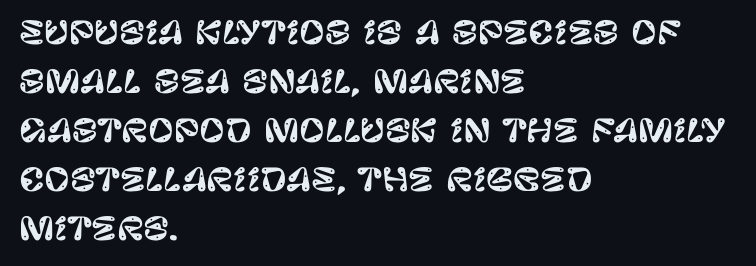
Q: Is the text italic (slanted)? A: Yes.
Q: Is the typeface a serif or a sans-serif typeface? A: Sans-serif.
Q: Is the text underlined? A: No.
Q: How is the paragraph aligned? A: Left-aligned.
Q: Is the spacing between letters normal or unusually wide? A: Normal.
Q: Is the spacing between lines tight, normal or loose? A: Normal.
Q: Width (condensed, normal, or wide)? A: Normal.
Q: Stroke contrast? A: Low.
Q: x-height? A: Large.
Q: Monospaced? A: No.
